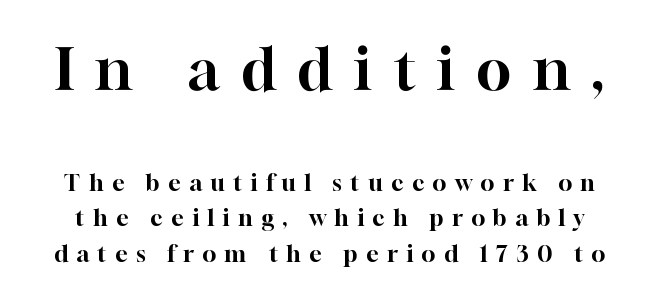
Line spacing here is normal. This sample uses a serif face. Glyph-to-glyph distance is far greater than everyday printed text. Has an underline been added? It has not. Bigger letters appear in the top chunk; the bottom chunk is reduced.
